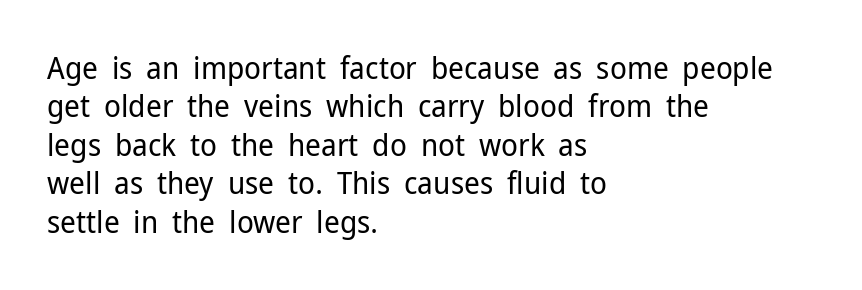
{"serif": "no", "italic": "no", "bold": "no", "weight": "regular", "width": "normal", "stroke_contrast": "low", "x_height": "medium", "monospaced": "no", "underline": "no", "align": "left", "line_spacing_ratio": 1.24, "letter_spacing": "normal", "letter_spacing_em": 0.0, "glyph_px": 31}
